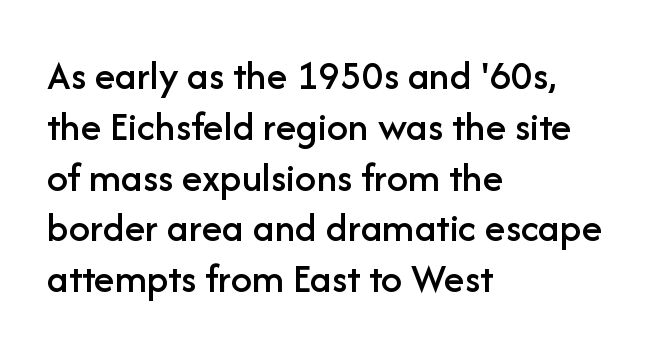
The image shows 42 px sans-serif type, upright; set left-aligned, line spacing 1.21x, normal letter spacing, not underlined; low stroke contrast and a medium x-height.
